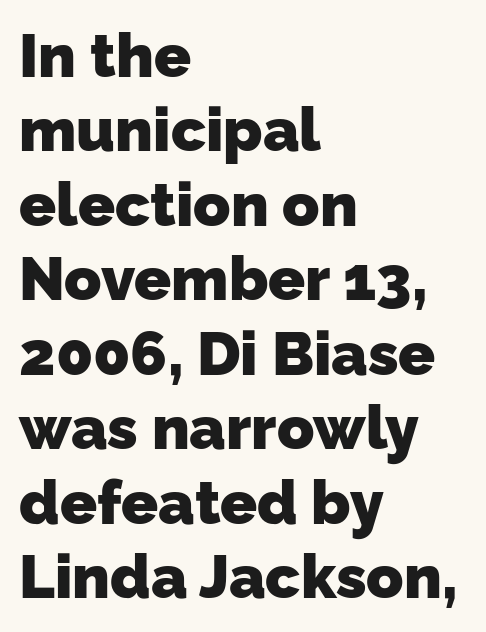
Q: Is the text bold? A: Yes.
Q: Is the typeface a serif or a sans-serif typeface? A: Sans-serif.
Q: Is the text underlined? A: No.
Q: How is the paragraph aligned? A: Left-aligned.
Q: Is the spacing between letters normal or unusually wide? A: Normal.
Q: Width (condensed, normal, or wide)? A: Normal.
Q: Stroke contrast? A: Low.
Q: x-height? A: Medium.
Q: Monospaced? A: No.
